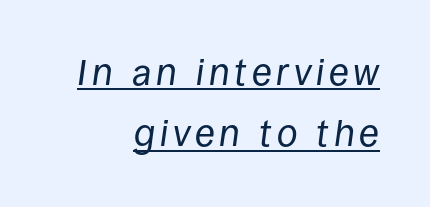
The image shows 37 px regular-weight type, italic (leaning right); set right-aligned, normal line spacing (1.66x), underlined; low stroke contrast and a large x-height.
